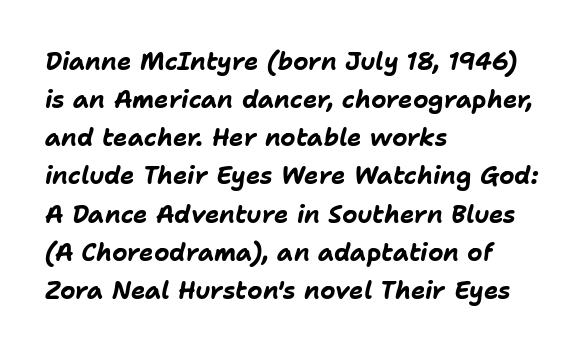
{"italic": "yes", "lean": "right", "slant_degrees": 11, "bold": "yes", "underline": "no", "align": "left", "line_spacing": "normal", "line_spacing_ratio": 1.59, "letter_spacing": "normal", "letter_spacing_em": 0.0, "glyph_px": 24}
